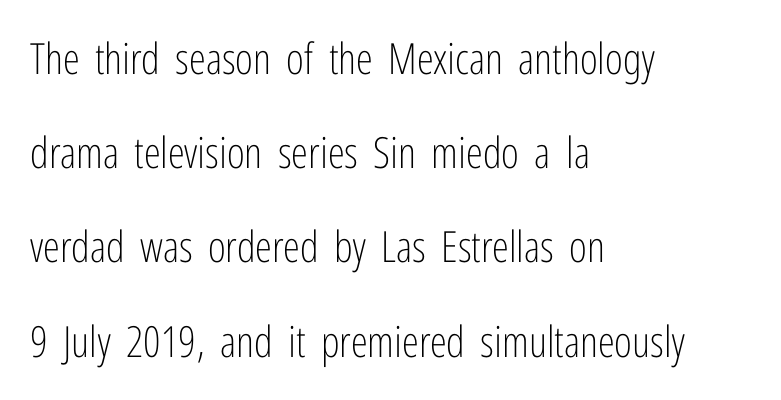
Line spacing here is loose. Note the varied advance widths — an 'i' is clearly narrower than an 'm'. No chunkiness to these letters — they're not bold. Ordinary non-slanted type is in use.
